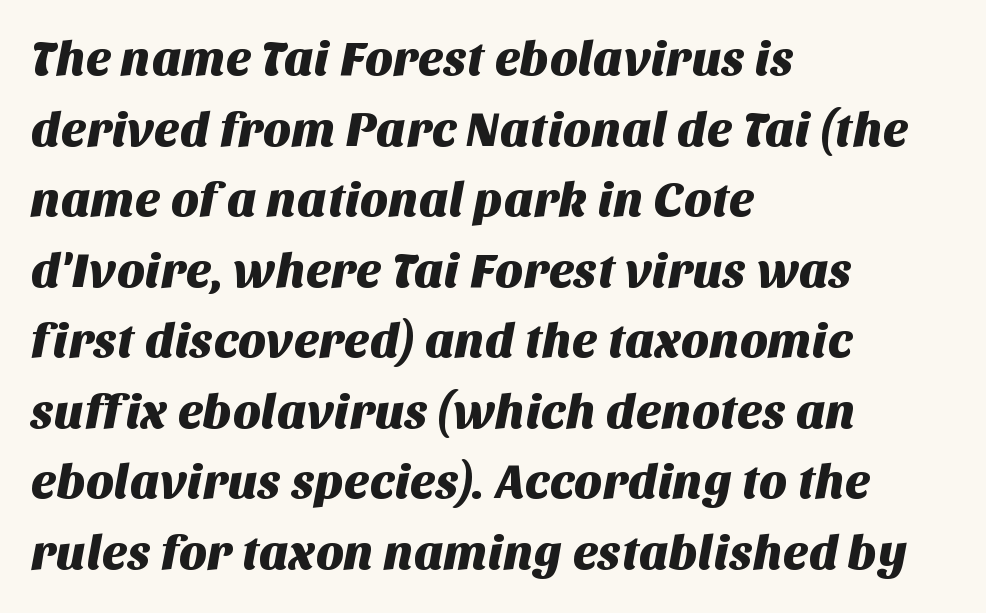
The image shows 48 px sans-serif type; set left-aligned, normal line spacing (1.47x), normal letter spacing, not underlined; medium stroke contrast and a large x-height.
